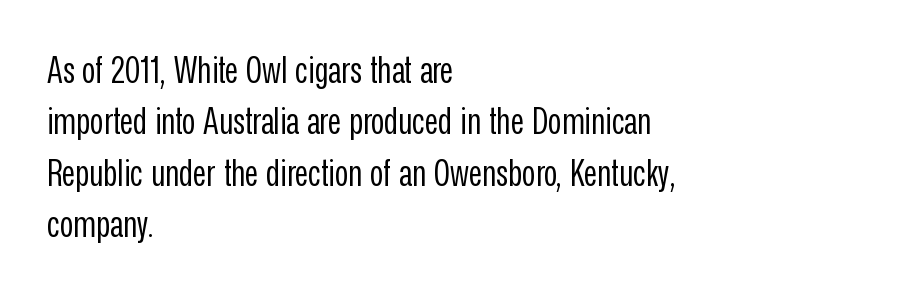
The image shows 37 px regular-weight, condensed sans-serif type, upright; set left-aligned, normal line spacing (1.39x), normal letter spacing, not underlined; low stroke contrast and a medium x-height.
